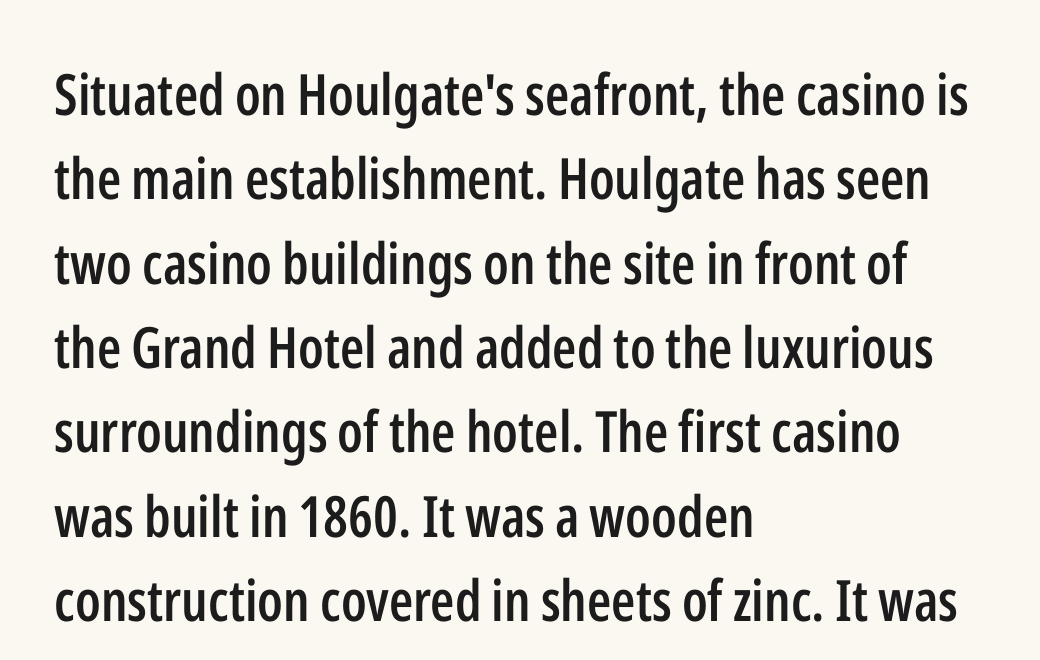
The image shows 57 px semibold, condensed sans-serif type, upright; set left-aligned, normal line spacing (1.48x), normal letter spacing, not underlined; low stroke contrast and a medium x-height.
